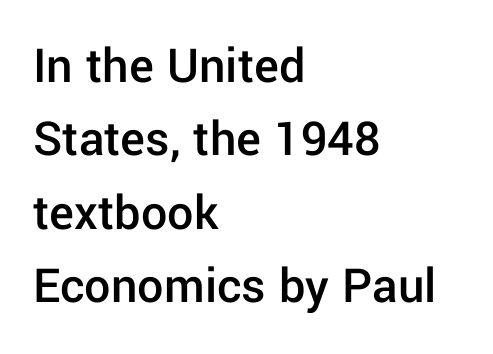
The image shows 52 px semibold sans-serif type, upright; set left-aligned, normal line spacing (1.41x), normal letter spacing, not underlined; low stroke contrast and a medium x-height.
